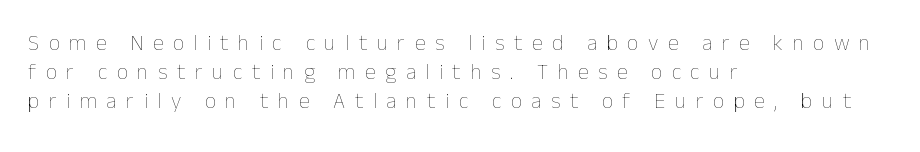
The image shows 22 px text type, upright; set left-aligned, normal line spacing (1.31x), unusually wide letter spacing (+0.43 em), not underlined.
